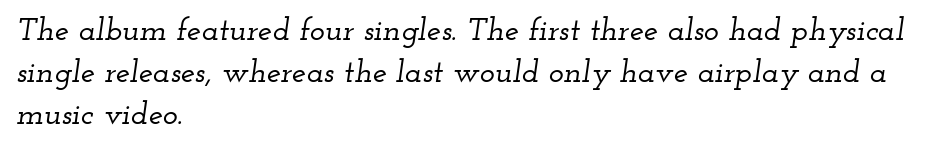
Every row of glyphs begins at an identical x-position on the left. This sample uses plain, unmodified letter spacing. A typesetter would label this face a serif. The space directly below the letters is spotless.
